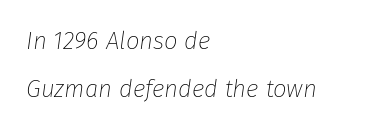
Q: Is the text bold? A: No.
Q: Is the text italic (slanted)? A: Yes, it leans right by about 8 degrees.
Q: Is the text underlined? A: No.
Q: How is the paragraph aligned? A: Left-aligned.
Q: Is the spacing between letters normal or unusually wide? A: Normal.
Q: Is the spacing between lines tight, normal or loose? A: Loose.
